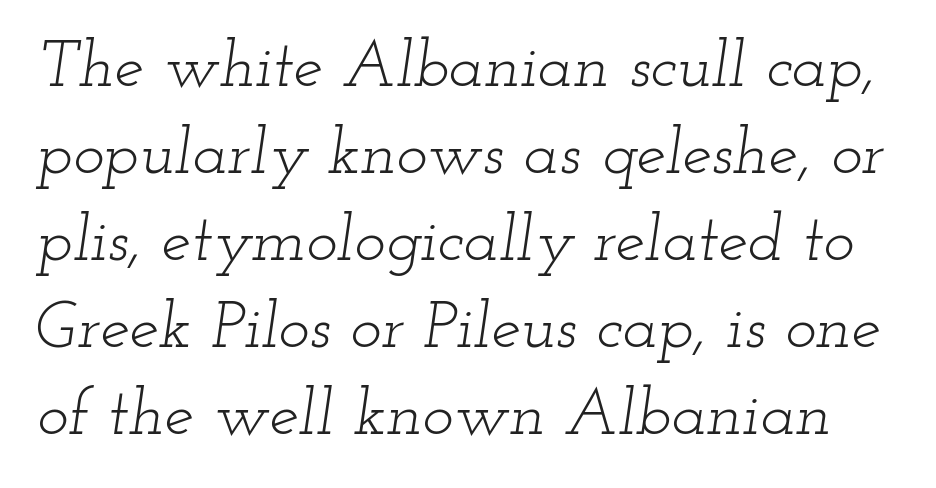
The image shows 66 px light, wide serif type, italic (leaning right); set normal line spacing (1.32x), normal letter spacing, not underlined; low stroke contrast and a small x-height.
